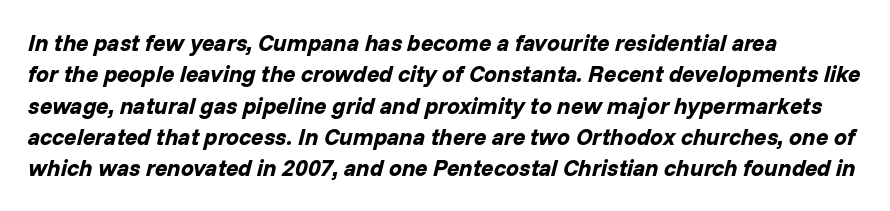
{"italic": "yes", "lean": "right", "slant_degrees": 14, "bold": "yes", "underline": "no", "align": "left", "line_spacing": "normal", "line_spacing_ratio": 1.36, "letter_spacing": "normal", "letter_spacing_em": 0.0, "glyph_px": 23}
